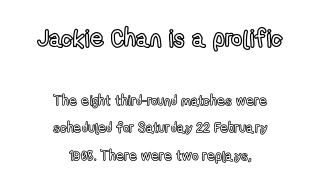
The image shows 24 px text type, upright; set centered, loose line spacing (1.98x), normal letter spacing, not underlined; the first (top) block is 1.71x larger.
